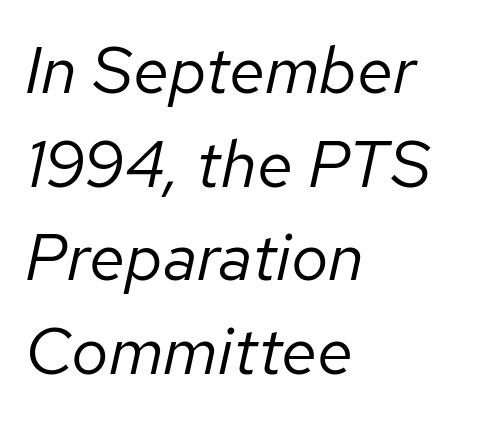
Q: Is the text bold? A: No.
Q: Is the text italic (slanted)? A: Yes, it leans right by about 12 degrees.
Q: Is the text underlined? A: No.
Q: How is the paragraph aligned? A: Left-aligned.
Q: Is the spacing between letters normal or unusually wide? A: Normal.
Q: Is the spacing between lines tight, normal or loose? A: Normal.
Q: Width (condensed, normal, or wide)? A: Normal.
Q: Stroke contrast? A: Low.
Q: x-height? A: Medium.
Q: Monospaced? A: No.
